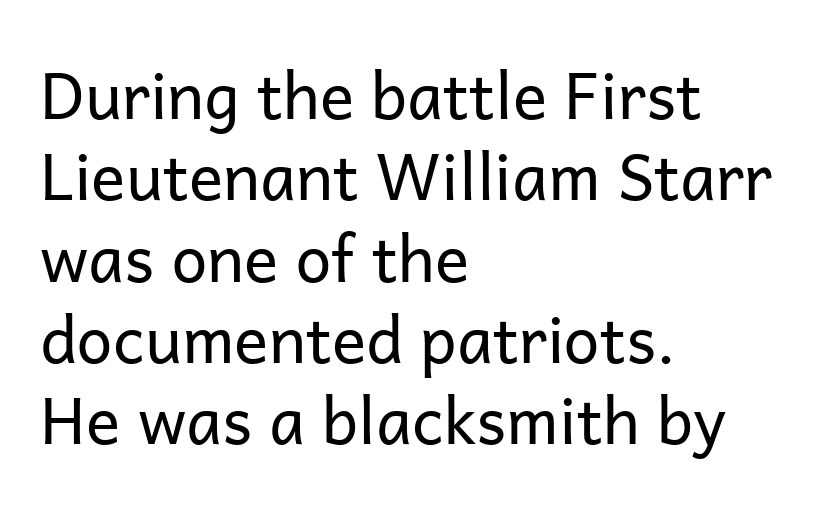
The image shows 64 px regular-weight sans-serif type, upright; set left-aligned, normal line spacing (1.27x), normal letter spacing, not underlined; low stroke contrast and a medium x-height.
